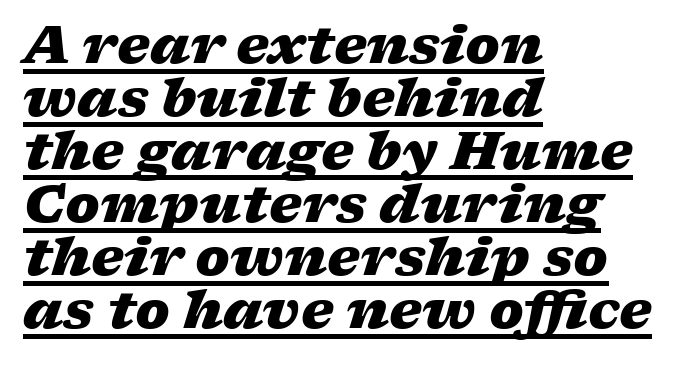
Tracking value appears to be zero — textbook default spacing. The setting favours the left margin, as ordinary paragraphs usually do. Characters are canted at an angle relative to the baseline's perpendicular. Here the designer chose a conventional face with non-uniform glyph widths.
